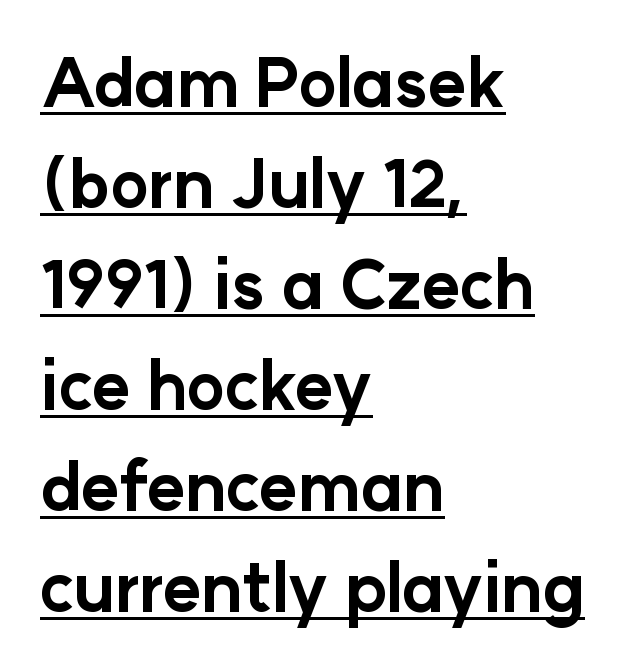
Q: Is the text bold? A: Yes.
Q: Is the text italic (slanted)? A: No, it is upright.
Q: Is the typeface a serif or a sans-serif typeface? A: Sans-serif.
Q: Is the text underlined? A: Yes.
Q: How is the paragraph aligned? A: Left-aligned.
Q: Is the spacing between letters normal or unusually wide? A: Normal.
Q: Is the spacing between lines tight, normal or loose? A: Normal.
Q: Width (condensed, normal, or wide)? A: Normal.
Q: Stroke contrast? A: Low.
Q: x-height? A: Medium.
Q: Monospaced? A: No.
